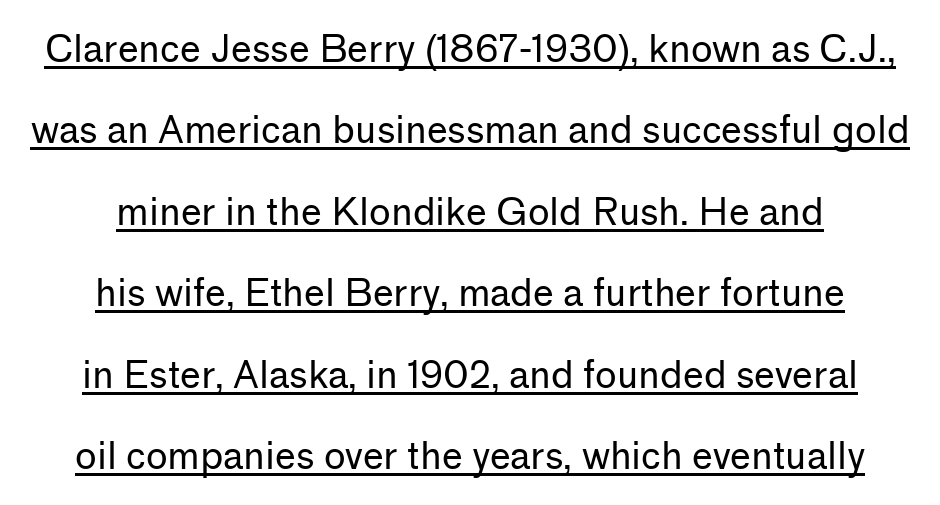
Q: Is the text bold? A: No.
Q: Is the text italic (slanted)? A: No, it is upright.
Q: Is the typeface a serif or a sans-serif typeface? A: Sans-serif.
Q: Is the text underlined? A: Yes.
Q: How is the paragraph aligned? A: Centered.
Q: Is the spacing between letters normal or unusually wide? A: Normal.
Q: Is the spacing between lines tight, normal or loose? A: Loose.
Q: Width (condensed, normal, or wide)? A: Normal.
Q: Stroke contrast? A: Low.
Q: x-height? A: Medium.
Q: Monospaced? A: No.
